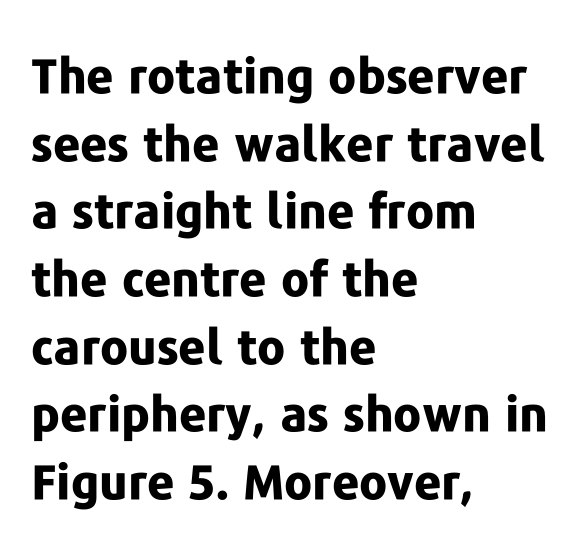
The image shows 48 px bold sans-serif type, upright; set left-aligned, normal line spacing (1.41x), normal letter spacing, not underlined; low stroke contrast and a medium x-height.
